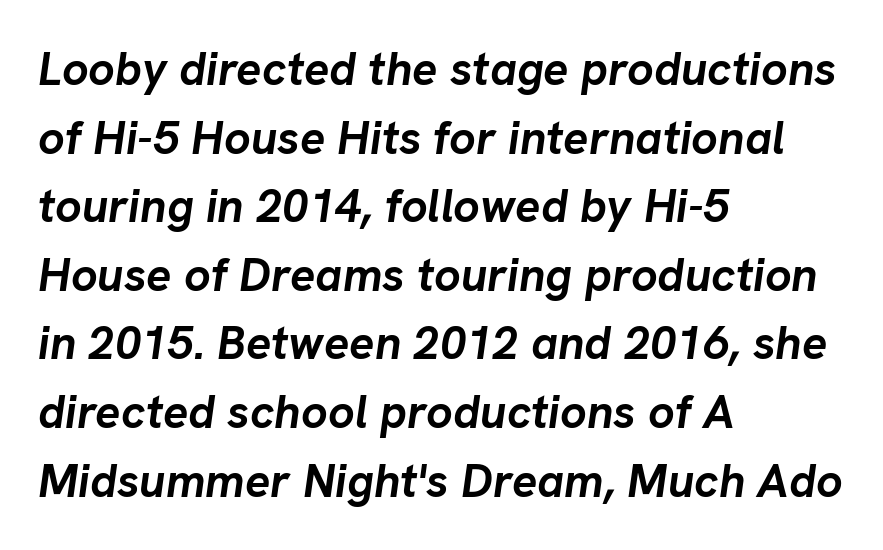
Q: Is the text bold? A: Yes.
Q: Is the text italic (slanted)? A: Yes, it leans right by about 8 degrees.
Q: Is the text underlined? A: No.
Q: How is the paragraph aligned? A: Left-aligned.
Q: Is the spacing between letters normal or unusually wide? A: Normal.
Q: Is the spacing between lines tight, normal or loose? A: Normal.
Q: Width (condensed, normal, or wide)? A: Normal.
Q: Stroke contrast? A: Low.
Q: x-height? A: Medium.
Q: Monospaced? A: No.
